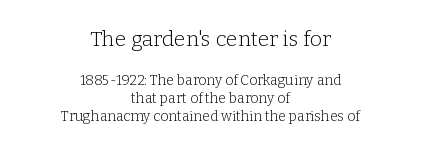
{"italic": "no", "bold": "no", "underline": "no", "align": "center", "line_spacing": "normal", "line_spacing_ratio": 1.32, "letter_spacing": "normal", "letter_spacing_em": 0.0, "larger_block": "first", "size_ratio": 1.5, "glyph_px": 21}
